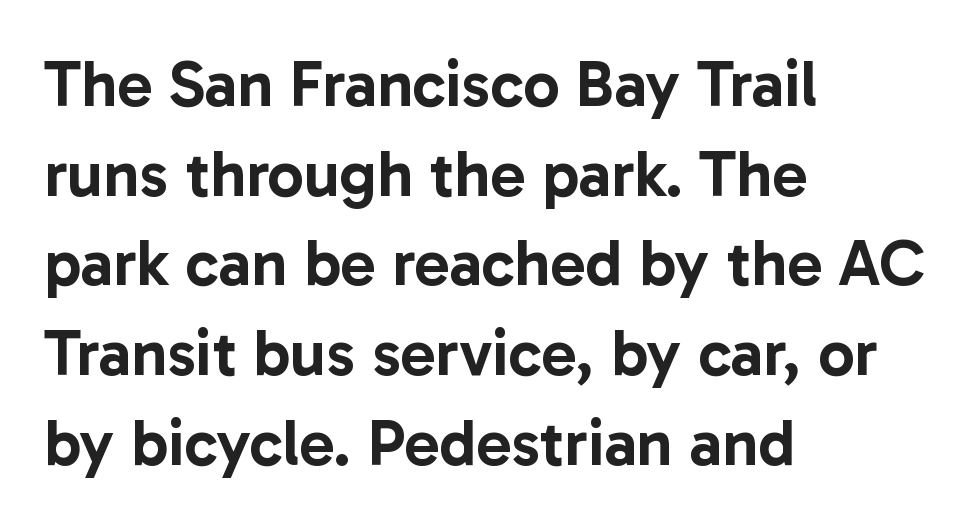
Q: Is the text italic (slanted)? A: No, it is upright.
Q: Is the typeface a serif or a sans-serif typeface? A: Sans-serif.
Q: Is the text underlined? A: No.
Q: How is the paragraph aligned? A: Left-aligned.
Q: Is the spacing between letters normal or unusually wide? A: Normal.
Q: Is the spacing between lines tight, normal or loose? A: Normal.
Q: Width (condensed, normal, or wide)? A: Normal.
Q: Stroke contrast? A: Low.
Q: x-height? A: Medium.
Q: Monospaced? A: No.
